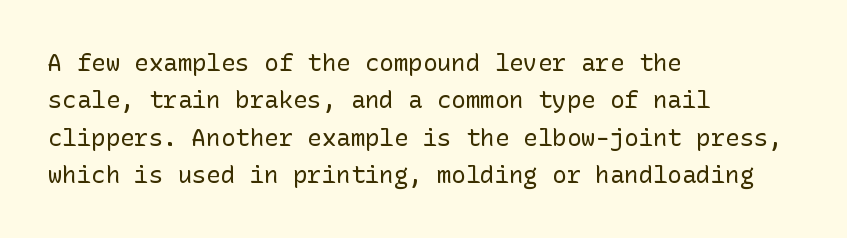
Evenly set lines give the paragraph a standard silhouette. Here the glyphs are tracked normally, forming tight word shapes. Rule under the text: the space is simply empty. Italic? Not at all — the glyphs are vertical. These glyphs show unthickened strokes, regular width or finer.
